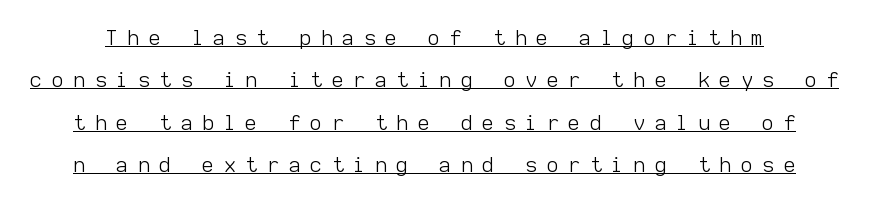
The image shows 21 px text type, upright; set loose line spacing (2.02x), unusually wide letter spacing (+0.45 em), underlined.
